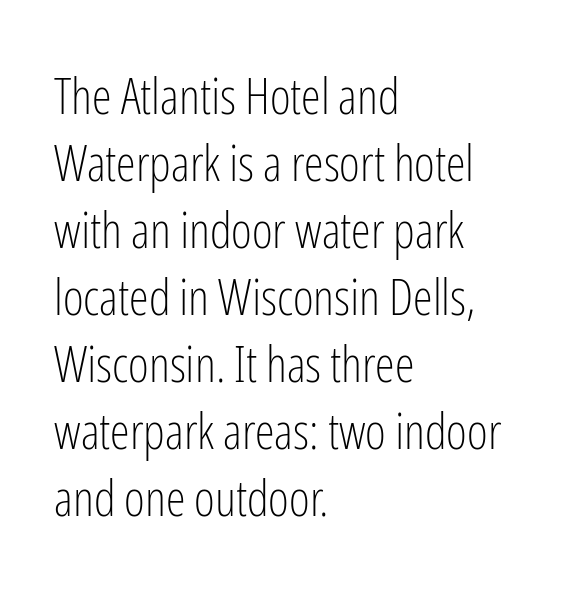
{"serif": "no", "italic": "no", "bold": "no", "weight": "light", "width": "condensed", "stroke_contrast": "low", "x_height": "medium", "monospaced": "no", "underline": "no", "align": "left", "line_spacing": "normal", "line_spacing_ratio": 1.34, "letter_spacing": "normal", "letter_spacing_em": 0.0, "glyph_px": 50}
